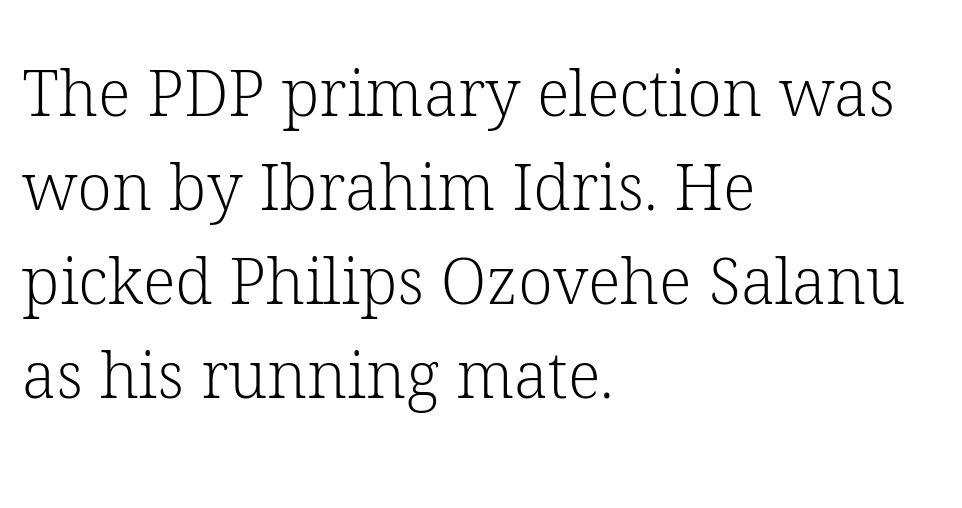
The rendering uses natural spacing where letterforms have individual widths. Regarding serifs, this sample has them. The tracking reads as untouched default to a designer's eye. The face looks like a standard text weight, possibly lighter.
